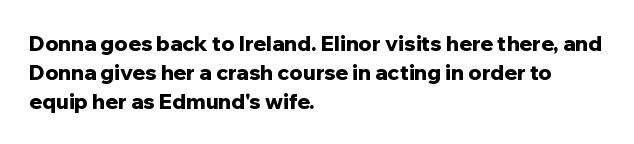
The image shows 21 px bold type, upright; set left-aligned, normal line spacing (1.37x), normal letter spacing, not underlined.
